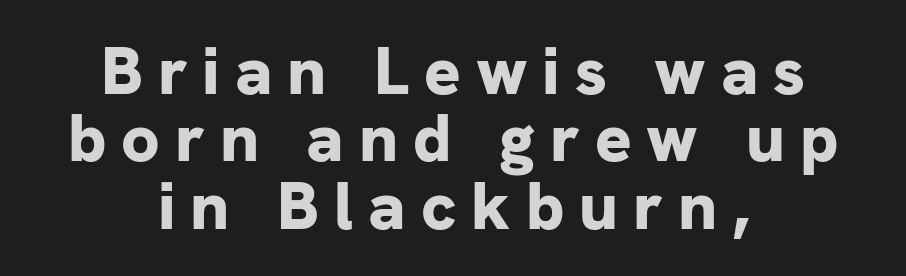
{"serif": "no", "italic": "no", "bold": "yes", "weight": "bold", "width": "normal", "stroke_contrast": "low", "x_height": "medium", "monospaced": "no", "underline": "no", "align": "center", "line_spacing": "tight", "line_spacing_ratio": 0.99, "letter_spacing": "wide", "letter_spacing_em": 0.22, "glyph_px": 68}
